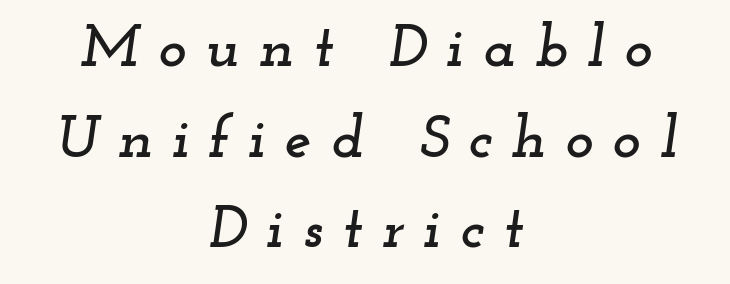
Q: Is the text italic (slanted)? A: Yes, it leans right by about 12 degrees.
Q: Is the typeface a serif or a sans-serif typeface? A: Serif.
Q: Is the text underlined? A: No.
Q: How is the paragraph aligned? A: Centered.
Q: Is the spacing between letters normal or unusually wide? A: Unusually wide.
Q: Is the spacing between lines tight, normal or loose? A: Normal.
Q: Width (condensed, normal, or wide)? A: Wide.
Q: Stroke contrast? A: Low.
Q: x-height? A: Small.
Q: Monospaced? A: No.
